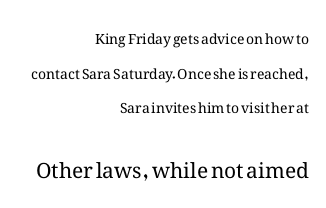
Q: Is the text bold? A: No.
Q: Is the text italic (slanted)? A: No, it is upright.
Q: Is the text underlined? A: No.
Q: How is the paragraph aligned? A: Right-aligned.
Q: Is the spacing between letters normal or unusually wide? A: Normal.
Q: Is the spacing between lines tight, normal or loose? A: Loose.
Q: Which block of text is set in a larger size, the first (top) or the second (bottom)? A: The second (bottom) one.
